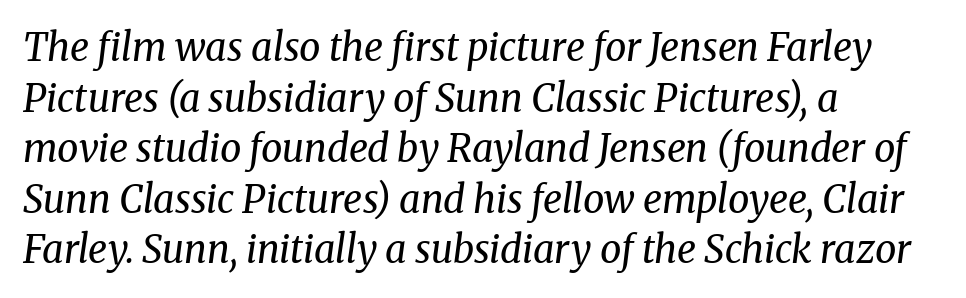
The image shows 38 px regular-weight serif type, italic (leaning right); set left-aligned, normal line spacing (1.33x), normal letter spacing, not underlined; medium stroke contrast and a medium x-height.
